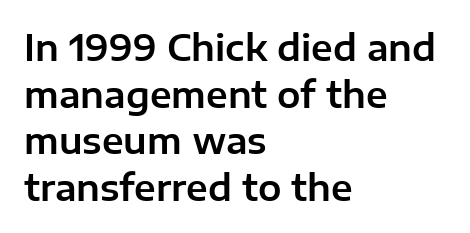
You can tell from the bare stems that sans-serif type was used. The ragged edge is on the right, which tells us the setting is flush left. Characters follow at the spacing the type designer built in. Leading matches the norm, producing a regular column. The face used here is proportionally spaced, like ordinary book or web type.
